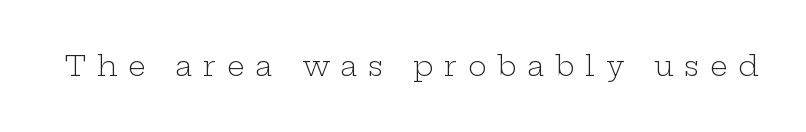
{"serif": "yes", "italic": "no", "bold": "no", "weight": "light", "width": "wide", "stroke_contrast": "low", "x_height": "medium", "monospaced": "no", "underline": "no", "letter_spacing": "wide", "letter_spacing_em": 0.38, "glyph_px": 28}
